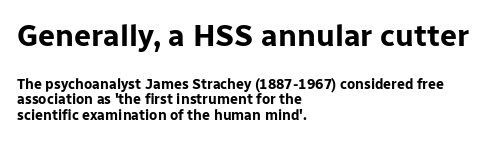
{"serif": "no", "italic": "no", "bold": "yes", "weight": "bold", "width": "normal", "stroke_contrast": "low", "x_height": "medium", "monospaced": "no", "underline": "no", "align": "left", "line_spacing": "tight", "line_spacing_ratio": 1.12, "letter_spacing": "normal", "letter_spacing_em": 0.0, "larger_block": "first", "size_ratio": 2.14, "glyph_px": 30}
